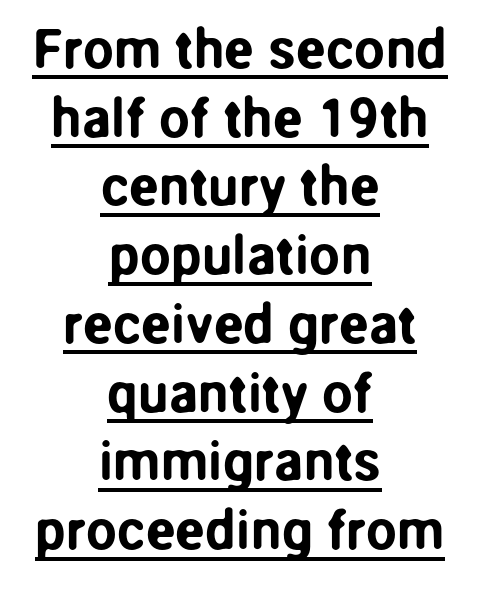
The image shows 55 px sans-serif type, upright; set centered, normal line spacing (1.25x), normal letter spacing, underlined; low stroke contrast and a medium x-height.
